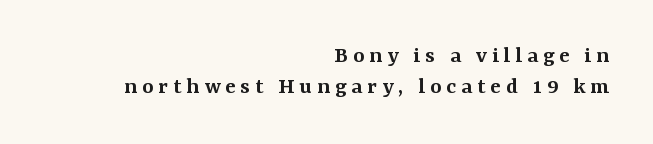
{"italic": "no", "bold": "semi", "underline": "no", "align": "right", "line_spacing": "normal", "line_spacing_ratio": 1.28, "letter_spacing": "wide", "letter_spacing_em": 0.21, "glyph_px": 24}
